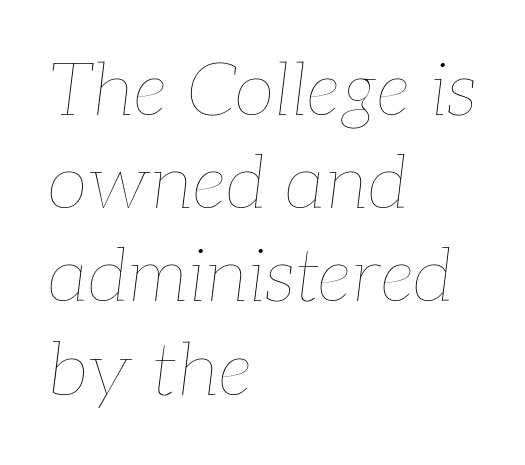
The image shows 74 px thin type, italic (leaning right); set left-aligned, normal line spacing (1.26x), normal letter spacing, not underlined; low stroke contrast and a medium x-height.
